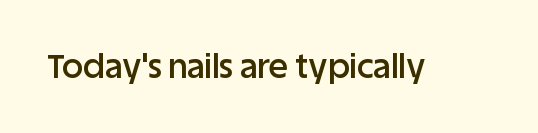
{"serif": "no", "italic": "no", "bold": "semi", "weight": "semibold", "width": "normal", "stroke_contrast": "low", "x_height": "large", "monospaced": "no", "underline": "no", "letter_spacing": "normal", "letter_spacing_em": 0.0, "glyph_px": 33}
